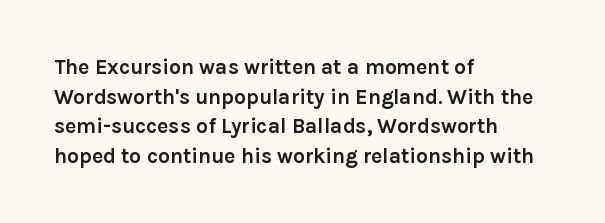
Q: Is the text bold? A: Yes.
Q: Is the text italic (slanted)? A: No, it is upright.
Q: Is the text underlined? A: No.
Q: How is the paragraph aligned? A: Left-aligned.
Q: Is the spacing between letters normal or unusually wide? A: Normal.
Q: Is the spacing between lines tight, normal or loose? A: Normal.
